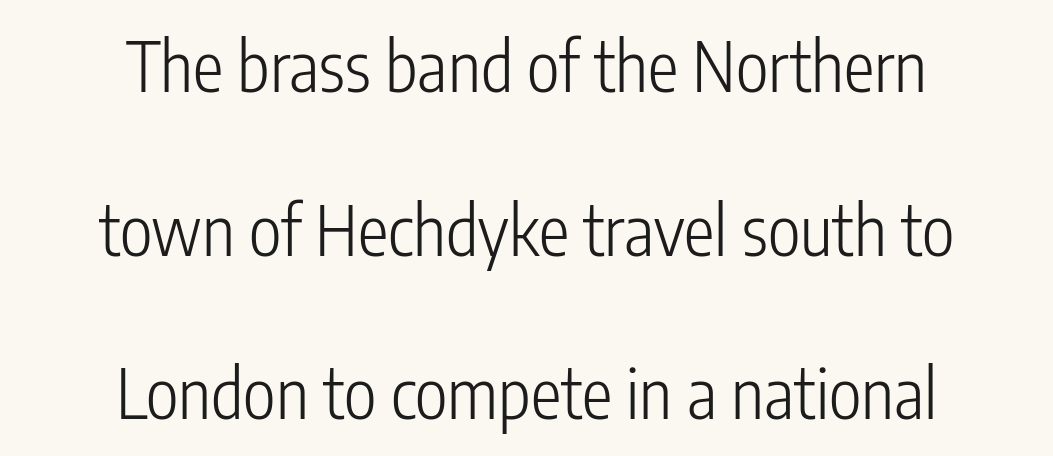
The leading is generous, giving the passage an open texture. Neither beginnings nor endings align; midpoints do. Vertical strokes here are truly vertical. You could call the tracking neutral — neither tight nor loose.
